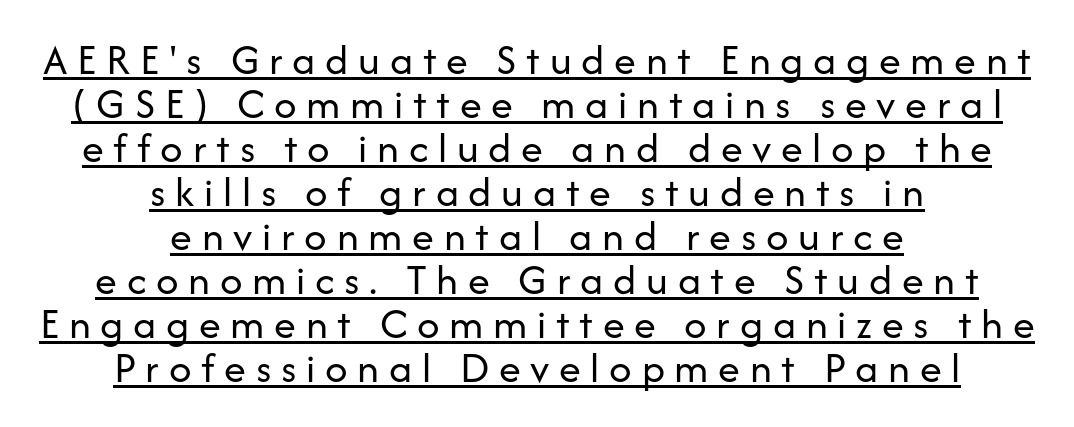
Q: Is the text bold? A: No.
Q: Is the text italic (slanted)? A: No, it is upright.
Q: Is the typeface a serif or a sans-serif typeface? A: Sans-serif.
Q: Is the text underlined? A: Yes.
Q: How is the paragraph aligned? A: Centered.
Q: Is the spacing between letters normal or unusually wide? A: Unusually wide.
Q: Is the spacing between lines tight, normal or loose? A: Tight.
Q: Width (condensed, normal, or wide)? A: Normal.
Q: Stroke contrast? A: Low.
Q: x-height? A: Medium.
Q: Monospaced? A: No.
